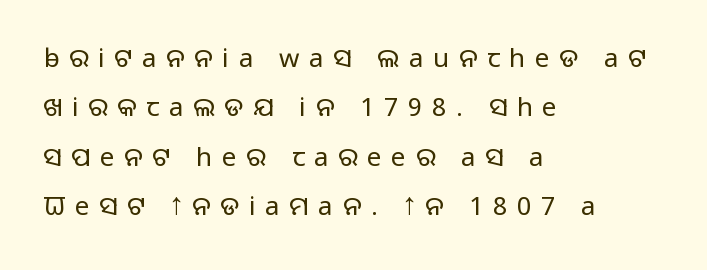
Q: Is the text bold? A: No.
Q: Is the text italic (slanted)? A: No, it is upright.
Q: Is the text underlined? A: No.
Q: How is the paragraph aligned? A: Left-aligned.
Q: Is the spacing between letters normal or unusually wide? A: Unusually wide.
Q: Is the spacing between lines tight, normal or loose? A: Loose.
